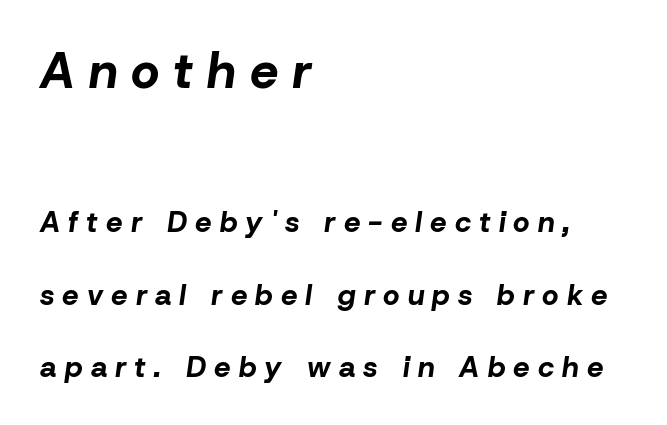
An italicized treatment has been applied to the whole sample. The zone under the glyphs is completely vacant. What's the leading like? Stretched, with rows far apart. Size contrast runs from large at the top to small at the bottom. Do the characters align in a grid? No, the font is proportional.
